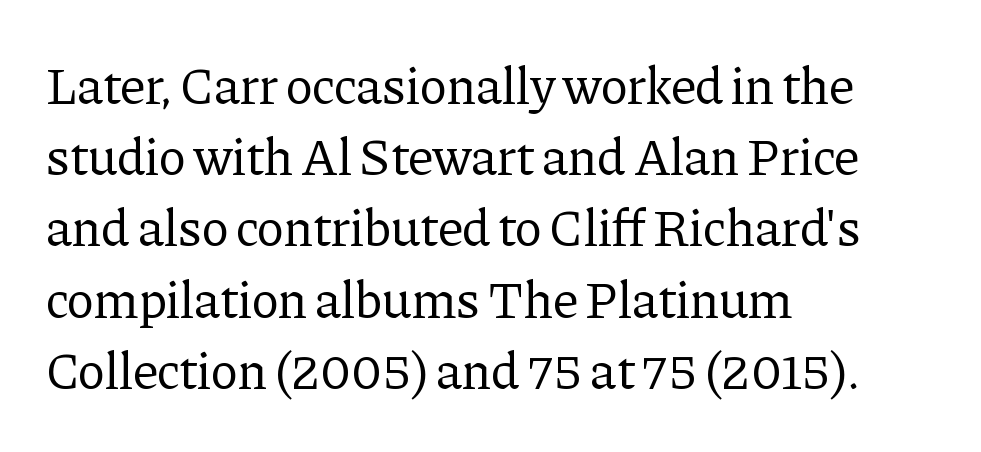
The image shows 52 px regular-weight serif type, upright; set left-aligned, normal line spacing (1.37x), normal letter spacing, not underlined; low stroke contrast and a medium x-height.
